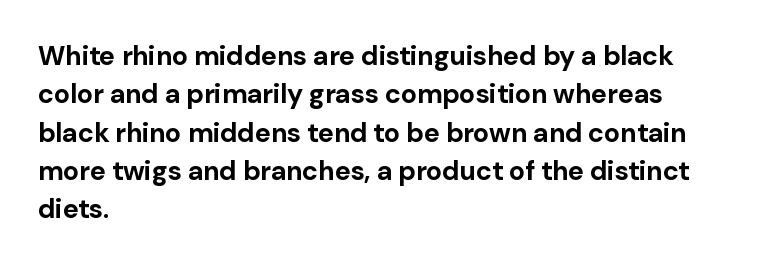
Glyph-to-glyph distance matches everyday printed text. Notice how thick the strokes are: this is what a full bold looks like. A normal amount of white space separates one row of letters from the next. Only glyphs here, with clear space below each row. Vertical strokes here are truly vertical.
